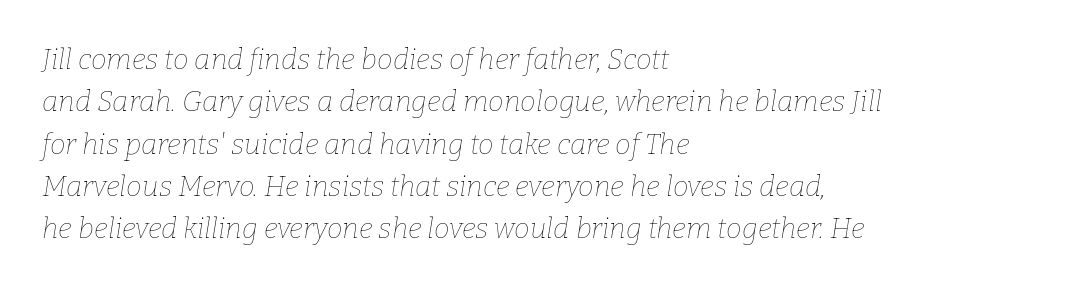
These lines stack with their left ends in a neat column. Posture: slanted. The characters are drawn with everyday or finer stroke widths. Underlining? Definitely not there. Characters follow at the spacing the type designer built in.
